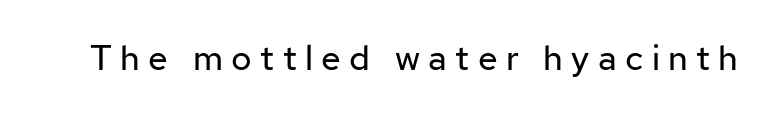
{"serif": "no", "italic": "no", "bold": "no", "weight": "regular", "width": "normal", "stroke_contrast": "low", "x_height": "medium", "monospaced": "no", "underline": "no", "letter_spacing": "wide", "letter_spacing_em": 0.24, "glyph_px": 35}
